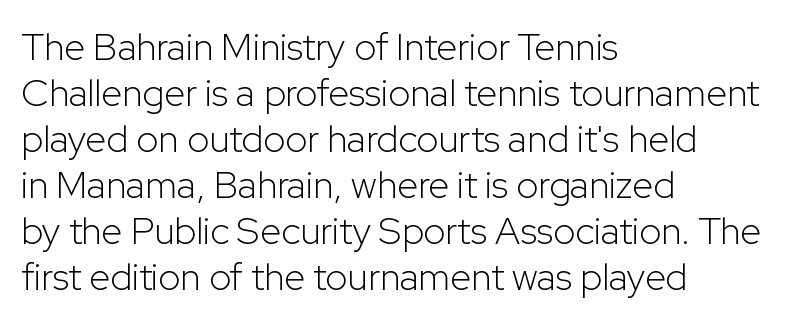
Q: Is the text bold? A: No.
Q: Is the text italic (slanted)? A: No, it is upright.
Q: Is the typeface a serif or a sans-serif typeface? A: Sans-serif.
Q: Is the text underlined? A: No.
Q: How is the paragraph aligned? A: Left-aligned.
Q: Is the spacing between letters normal or unusually wide? A: Normal.
Q: Width (condensed, normal, or wide)? A: Normal.
Q: Stroke contrast? A: Low.
Q: x-height? A: Medium.
Q: Monospaced? A: No.
